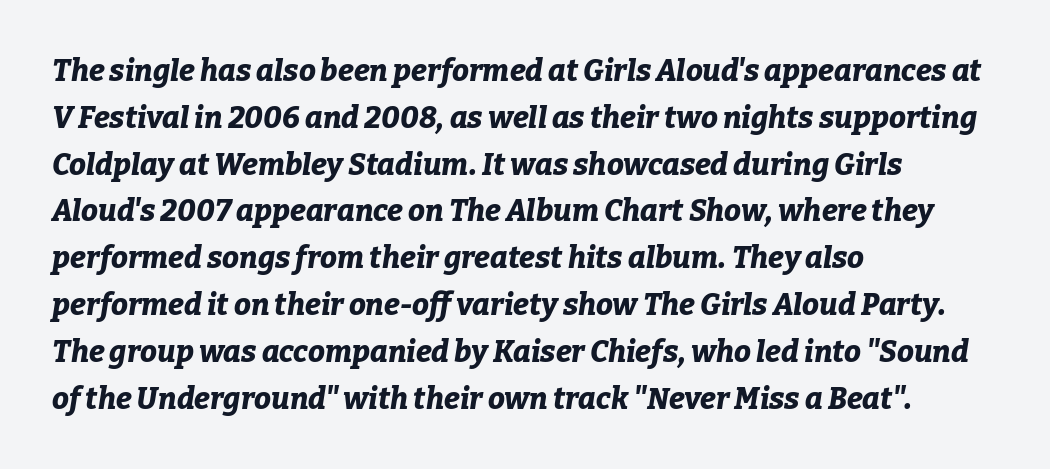
Q: Is the text bold? A: Yes.
Q: Is the text italic (slanted)? A: Yes, it leans right by about 9 degrees.
Q: Is the text underlined? A: No.
Q: How is the paragraph aligned? A: Left-aligned.
Q: Is the spacing between letters normal or unusually wide? A: Normal.
Q: Is the spacing between lines tight, normal or loose? A: Normal.
Q: Width (condensed, normal, or wide)? A: Normal.
Q: Stroke contrast? A: Low.
Q: x-height? A: Medium.
Q: Monospaced? A: No.
